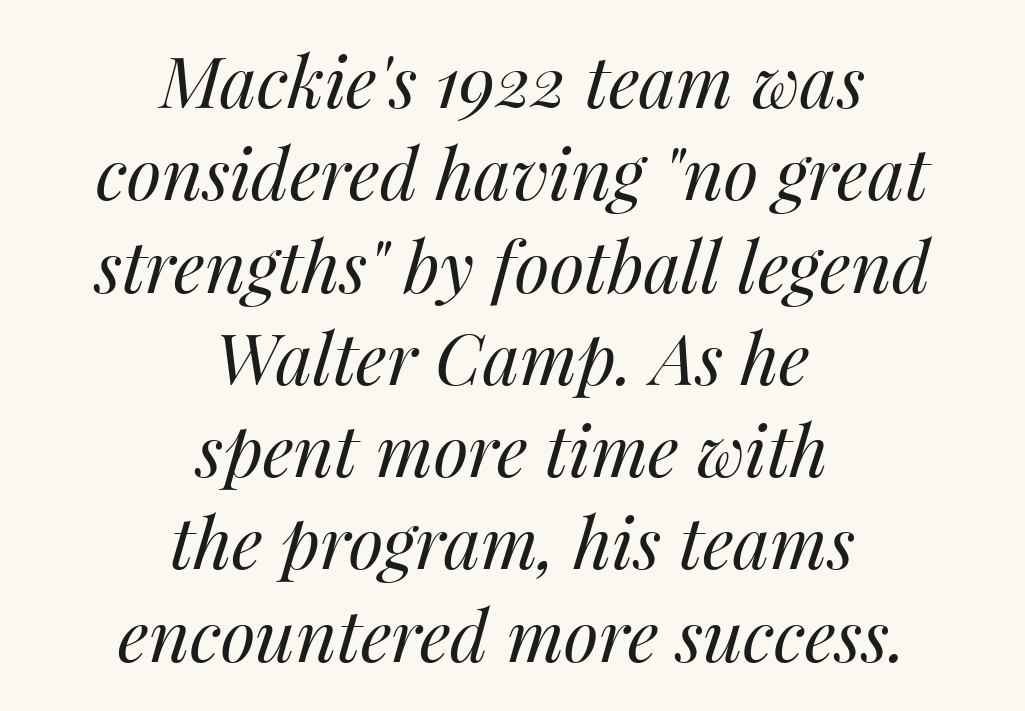
Horizontal bands of white between lines are of average thickness. Think of a printed novel: that variable character pitch is what you see here. Descenders are the only things crossing below the line. Notice how the stems are inclined rather than vertical — that's the hallmark of italics.
